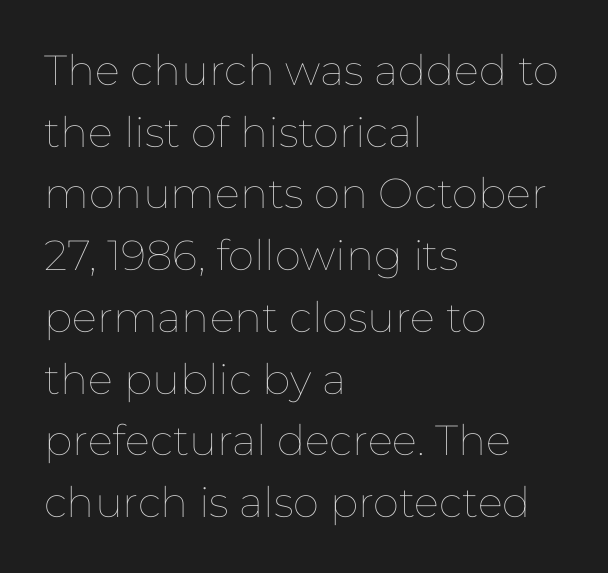
The image shows 42 px thin type, upright; set left-aligned, normal line spacing (1.47x), normal letter spacing, not underlined; low stroke contrast and a medium x-height.
